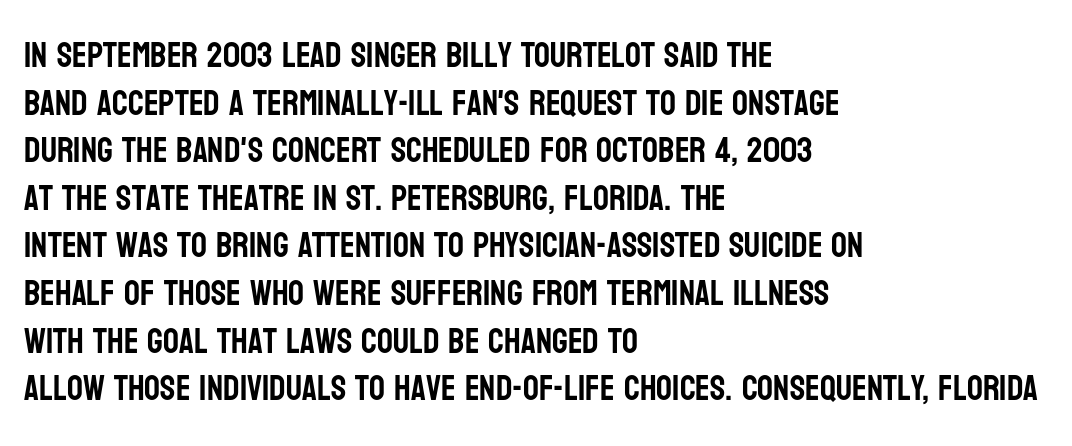
Vertical spacing — default. This rendering features lettering with no underline. Check where the strokes stop: nothing finishes them off — pure sans. The typography opts for an upright posture over an oblique one. Looks like regular typesetting: each glyph gets only the width it needs.
